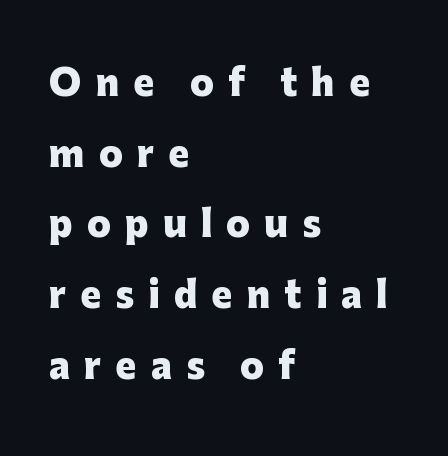
The image shows 35 px heavy sans-serif type, upright; set left-aligned, loose line spacing (2.02x), unusually wide letter spacing (+0.4 em), not underlined; low stroke contrast and a medium x-height.
